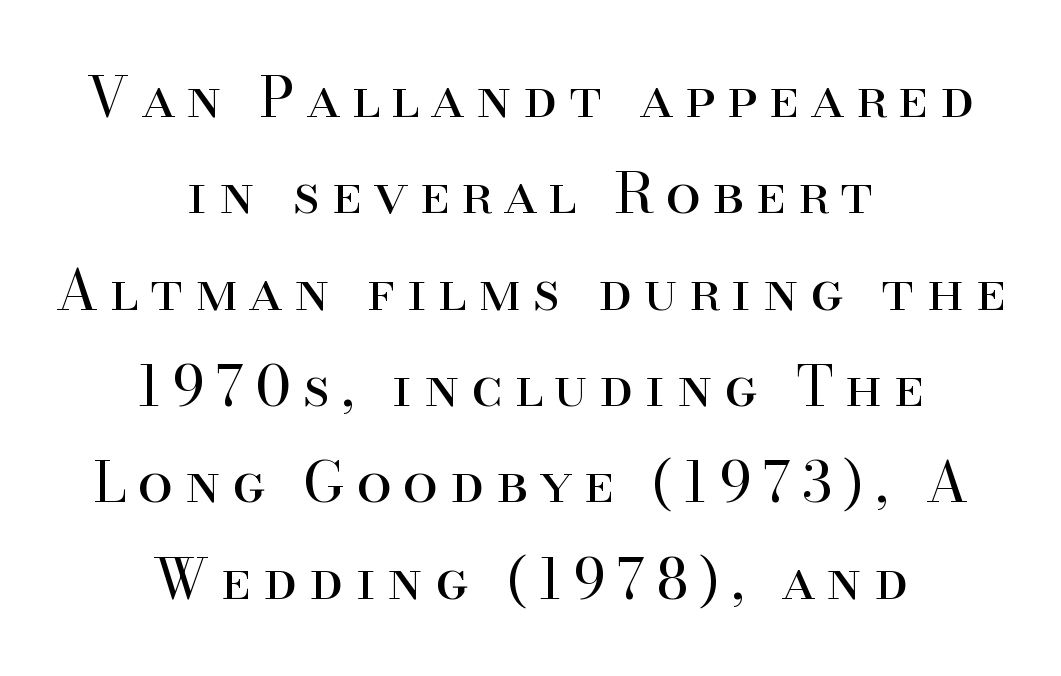
Q: Is the text bold? A: No.
Q: Is the text italic (slanted)? A: No, it is upright.
Q: Is the typeface a serif or a sans-serif typeface? A: Serif.
Q: Is the text underlined? A: No.
Q: How is the paragraph aligned? A: Centered.
Q: Is the spacing between letters normal or unusually wide? A: Unusually wide.
Q: Width (condensed, normal, or wide)? A: Normal.
Q: Stroke contrast? A: High.
Q: x-height? A: Small.
Q: Monospaced? A: No.
